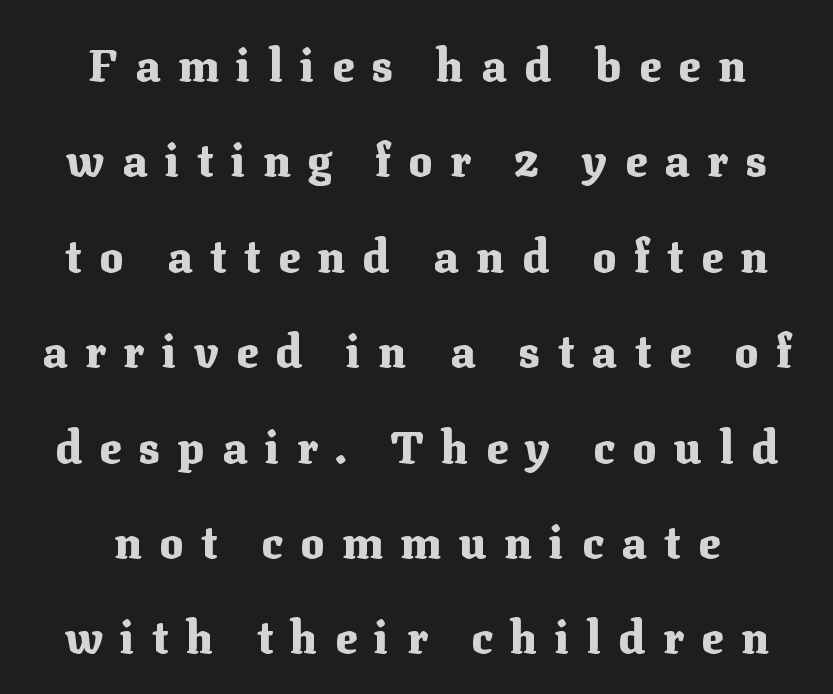
{"serif": "yes", "italic": "no", "bold": "yes", "weight": "heavy", "width": "normal", "stroke_contrast": "medium", "x_height": "medium", "monospaced": "no", "underline": "no", "align": "center", "line_spacing": "loose", "line_spacing_ratio": 2.12, "letter_spacing": "wide", "letter_spacing_em": 0.39, "glyph_px": 45}
